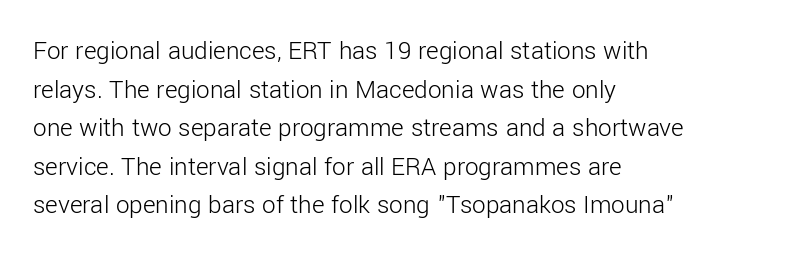
Q: Is the text bold? A: No.
Q: Is the text italic (slanted)? A: No, it is upright.
Q: Is the text underlined? A: No.
Q: How is the paragraph aligned? A: Left-aligned.
Q: Is the spacing between letters normal or unusually wide? A: Normal.
Q: Is the spacing between lines tight, normal or loose? A: Normal.
